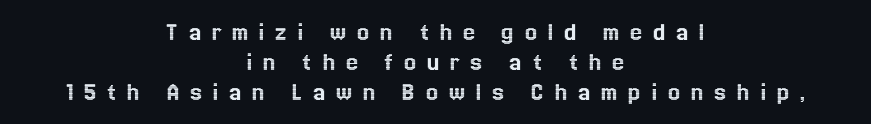
The specimen reads as upright at a glance. Baseline-to-baseline distance is barely more than the letter height. The horizontal fit of the characters is loose and conspicuously gappy. Typeset on center — no edge is straight.
